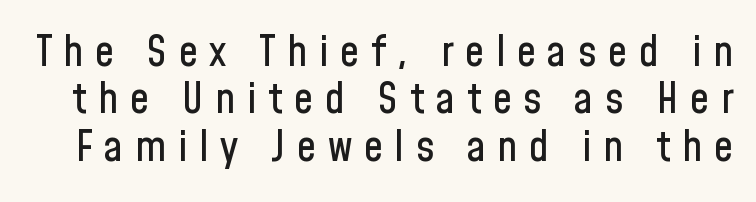
{"serif": "no", "italic": "no", "width": "condensed", "stroke_contrast": "low", "x_height": "medium", "monospaced": "no", "underline": "no", "line_spacing": "tight", "line_spacing_ratio": 1.1, "letter_spacing": "wide", "letter_spacing_em": 0.27, "glyph_px": 43}
